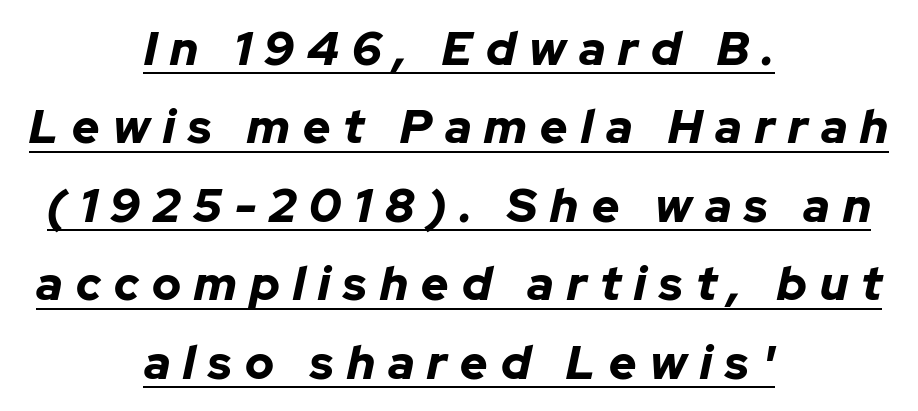
Q: Is the text bold? A: Yes.
Q: Is the text italic (slanted)? A: Yes, it leans right by about 12 degrees.
Q: Is the text underlined? A: Yes.
Q: How is the paragraph aligned? A: Centered.
Q: Is the spacing between letters normal or unusually wide? A: Unusually wide.
Q: Is the spacing between lines tight, normal or loose? A: Normal.
Q: Width (condensed, normal, or wide)? A: Normal.
Q: Stroke contrast? A: Low.
Q: x-height? A: Medium.
Q: Monospaced? A: No.
